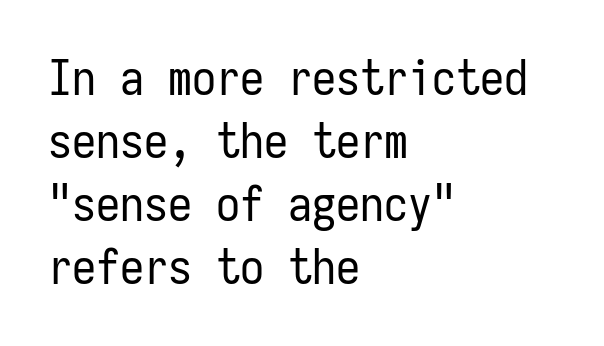
The image shows 48 px regular-weight, condensed sans-serif type, upright, monospaced; set left-aligned, normal line spacing (1.31x), normal letter spacing, not underlined; low stroke contrast and a medium x-height.
